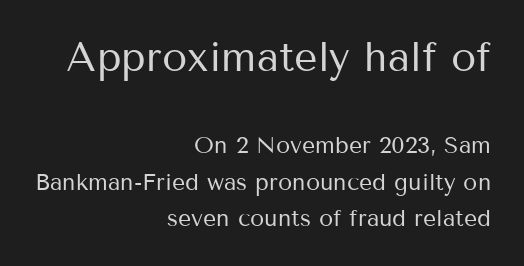
The tracking reads as untouched default to a designer's eye. Reading down the column, the eye jumps a familiar distance to each next line. Grotesque or geometric, the face here clearly has no serifs. You can tell it's not italic because the verticals are truly vertical. The typeface has the unassuming heft of standard copy or less. Which chunk is bigger? The first one — the top block dwarfs the bottom.
